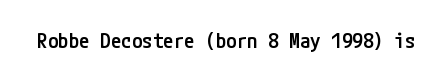
Typesetter's note: demi weight, one step under bold. The specimen omits any rule beneath the text block's lines. Is there any slant? The stems are plumb. Does extra space separate the letters? No, they use regular spacing.
